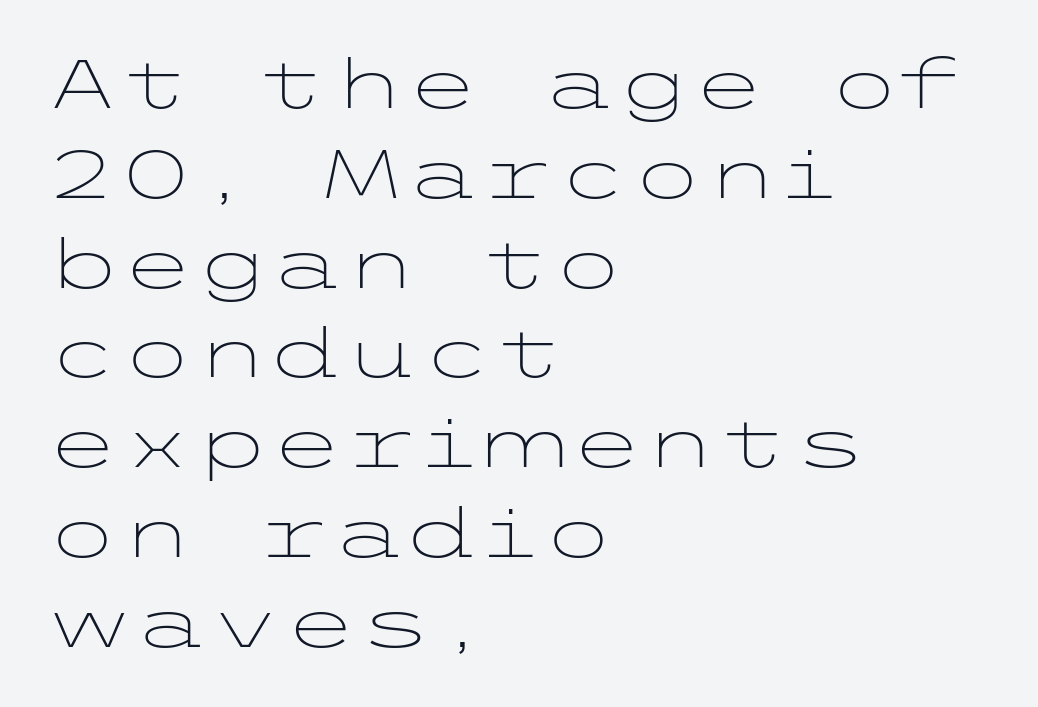
Nope, not italic — everything's standing straight. Letters rest on an invisible, unmarked baseline. The compositor pushed each line to the left boundary. Are there feet on the stems? There aren't — it's a sans. Bold? No — there's no thickening of the strokes. Normally led — the rows are evenly, conventionally spaced.
